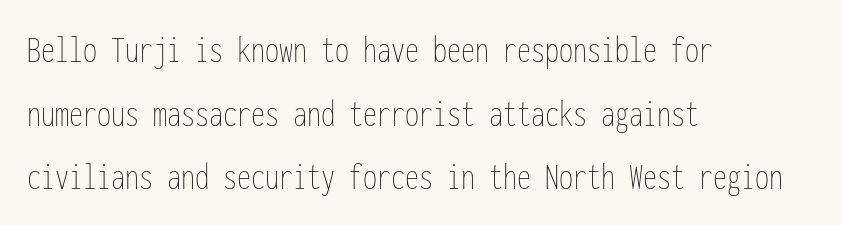
Q: Is the text bold? A: No.
Q: Is the text italic (slanted)? A: No, it is upright.
Q: Is the text underlined? A: No.
Q: How is the paragraph aligned? A: Left-aligned.
Q: Is the spacing between letters normal or unusually wide? A: Normal.
Q: Is the spacing between lines tight, normal or loose? A: Normal.
Q: Width (condensed, normal, or wide)? A: Condensed.
Q: Stroke contrast? A: Low.
Q: x-height? A: Medium.
Q: Monospaced? A: Yes.
